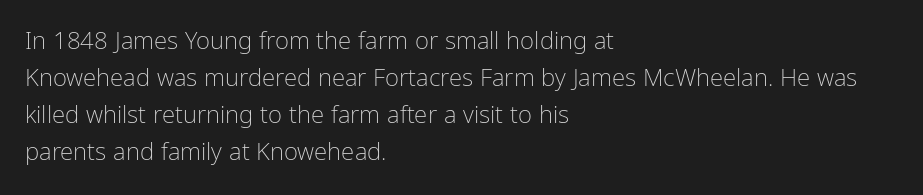
Vertical strokes here are truly vertical. Every row of glyphs begins at an identical x-position on the left. Between one letter and the next there's only the usual sliver of space. Only glyphs here, with clear space below each row.
